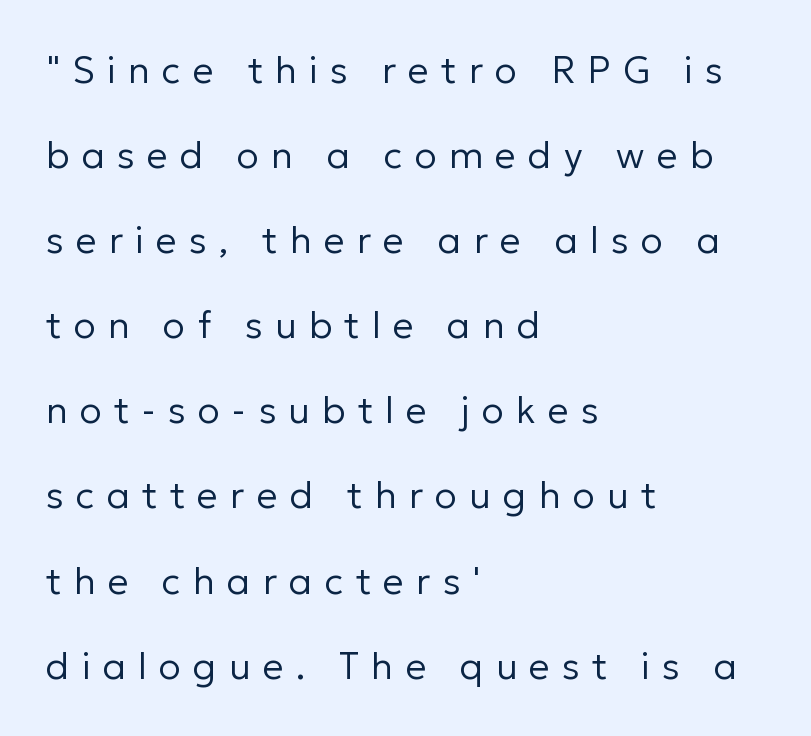
{"serif": "no", "italic": "no", "bold": "no", "weight": "regular", "width": "normal", "stroke_contrast": "low", "x_height": "medium", "monospaced": "no", "underline": "no", "align": "left", "line_spacing": "loose", "line_spacing_ratio": 2.3, "letter_spacing": "wide", "letter_spacing_em": 0.33, "glyph_px": 37}
